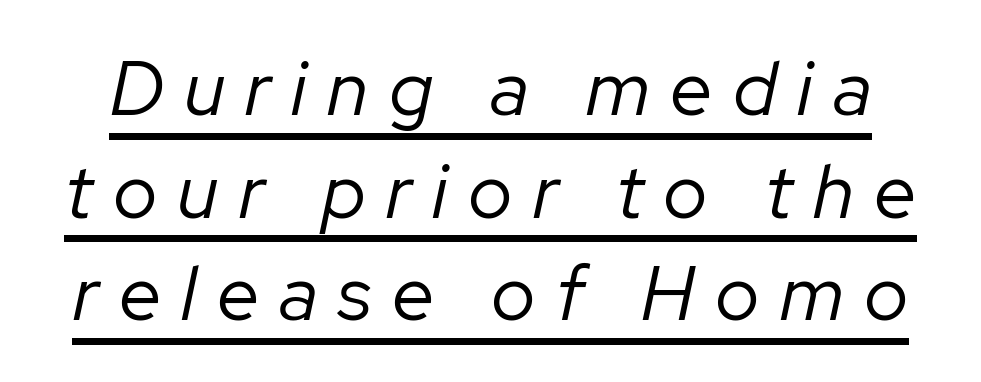
The image shows 76 px regular-weight type, italic (leaning right); set normal line spacing (1.35x), unusually wide letter spacing (+0.27 em), underlined; low stroke contrast and a medium x-height.
